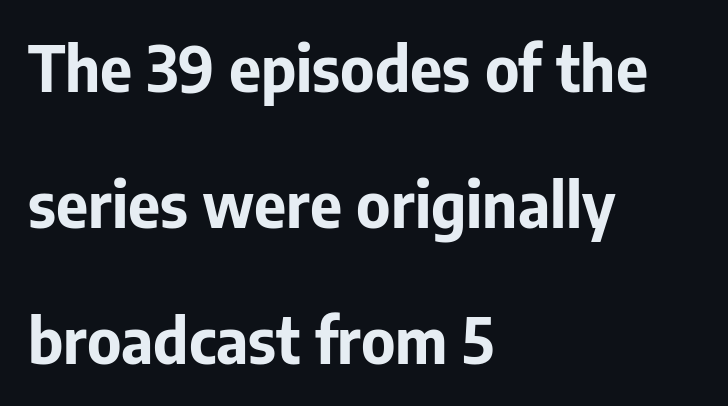
These lines are set flush left with a ragged right edge. Check under the words: just untouched page. Heft: maximum for text — a bold. A typesetter would mark this as roman, not italic. The tracking reads as untouched default to a designer's eye. Vertically, the passage feels expansive, rows floating well apart.
